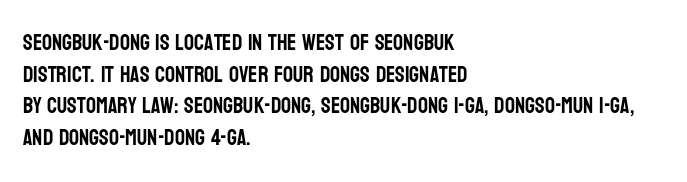
The image shows 22 px text type, upright; set left-aligned, normal line spacing (1.44x), normal letter spacing, not underlined.
